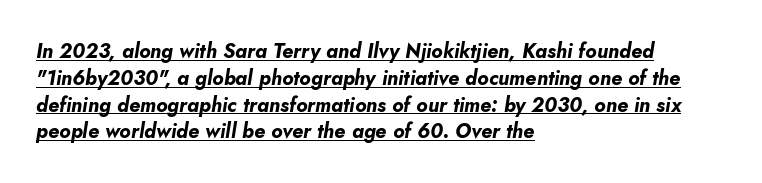
The image shows 20 px bold type, italic (leaning right); set left-aligned, normal line spacing (1.34x), normal letter spacing, underlined.
